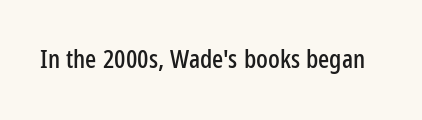
The image shows 26 px text type, upright; set normal letter spacing, not underlined.
